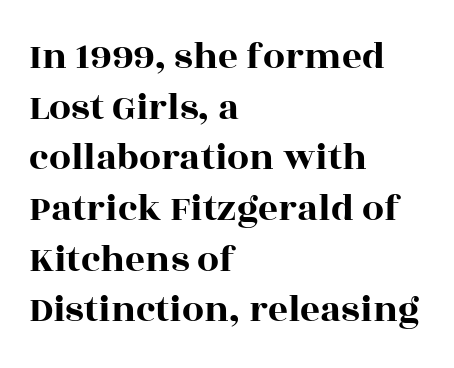
Q: Is the text italic (slanted)? A: No, it is upright.
Q: Is the typeface a serif or a sans-serif typeface? A: Serif.
Q: Is the text underlined? A: No.
Q: How is the paragraph aligned? A: Left-aligned.
Q: Is the spacing between letters normal or unusually wide? A: Normal.
Q: Is the spacing between lines tight, normal or loose? A: Normal.
Q: Width (condensed, normal, or wide)? A: Wide.
Q: x-height? A: Large.
Q: Monospaced? A: No.
